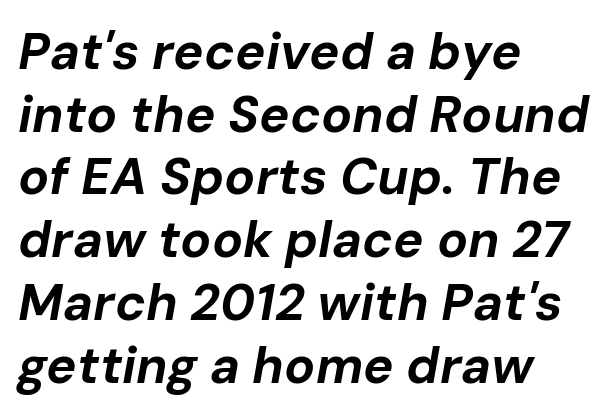
Q: Is the text bold? A: Yes.
Q: Is the text italic (slanted)? A: Yes, it leans right by about 10 degrees.
Q: Is the text underlined? A: No.
Q: How is the paragraph aligned? A: Left-aligned.
Q: Is the spacing between letters normal or unusually wide? A: Normal.
Q: Width (condensed, normal, or wide)? A: Normal.
Q: Stroke contrast? A: Low.
Q: x-height? A: Medium.
Q: Monospaced? A: No.
